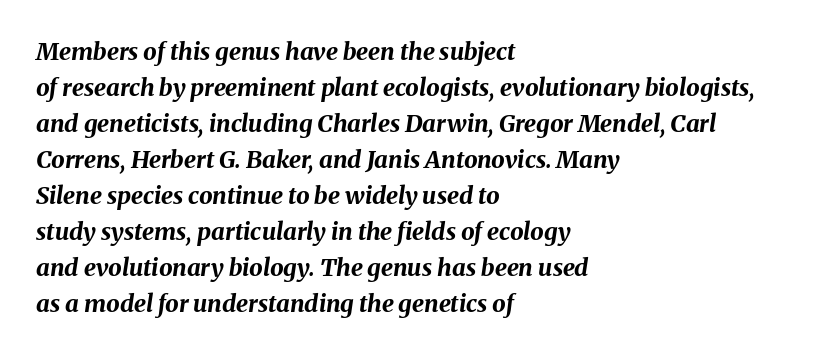
The image shows 24 px bold type, italic (leaning right); set left-aligned, normal line spacing (1.5x), normal letter spacing, not underlined.
